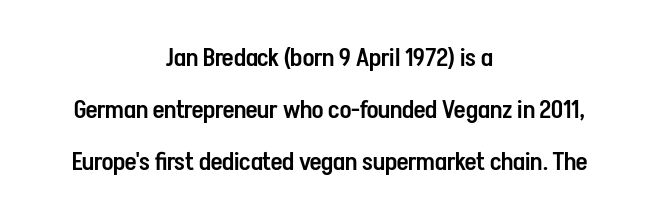
Q: Is the text bold? A: Semi-bold.
Q: Is the text italic (slanted)? A: No, it is upright.
Q: Is the text underlined? A: No.
Q: How is the paragraph aligned? A: Centered.
Q: Is the spacing between letters normal or unusually wide? A: Normal.
Q: Is the spacing between lines tight, normal or loose? A: Loose.
